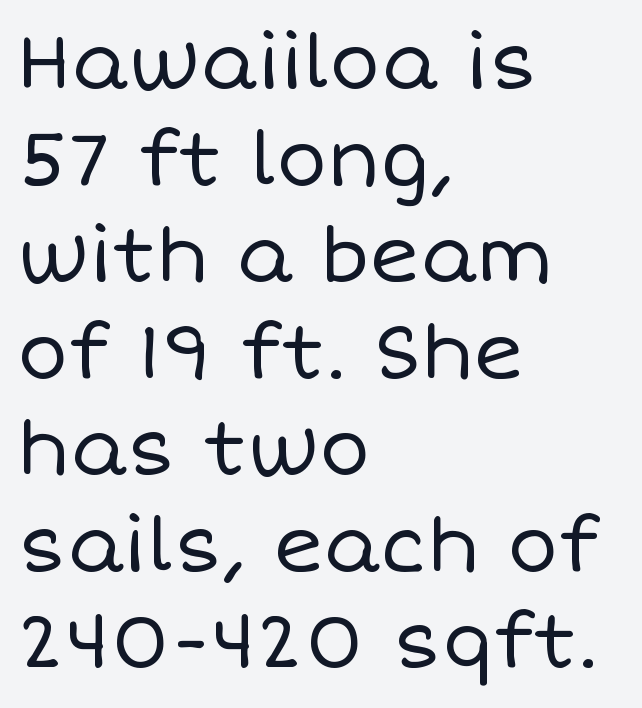
Q: Is the text bold? A: No.
Q: Is the text italic (slanted)? A: No, it is upright.
Q: Is the text underlined? A: No.
Q: How is the paragraph aligned? A: Left-aligned.
Q: Is the spacing between letters normal or unusually wide? A: Normal.
Q: Is the spacing between lines tight, normal or loose? A: Normal.
Q: Width (condensed, normal, or wide)? A: Normal.
Q: Stroke contrast? A: Low.
Q: x-height? A: Large.
Q: Monospaced? A: No.
